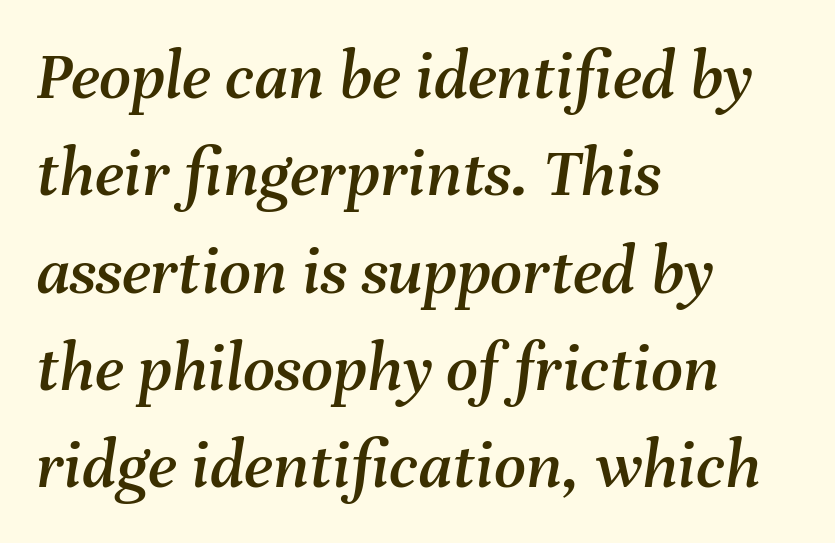
The image shows 70 px text type, italic (leaning right); set left-aligned, normal line spacing (1.39x), normal letter spacing, not underlined; medium stroke contrast and a medium x-height.
